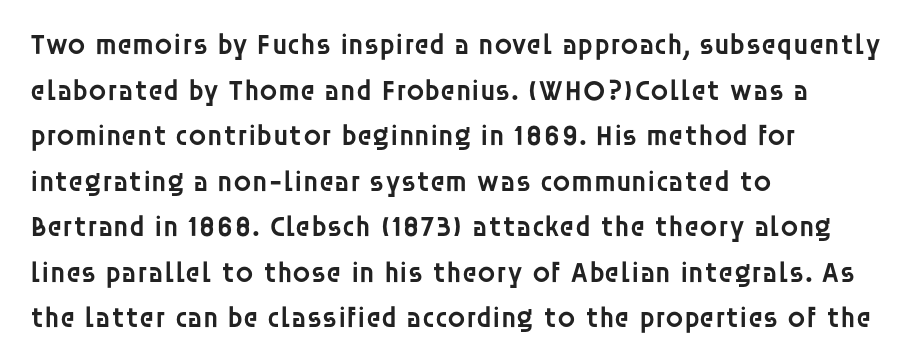
This sample uses plain, unmodified letter spacing. Each row of text sits above clean, open space. Ascenders rise straight up at ninety degrees. The setting favours the left margin, as ordinary paragraphs usually do.
